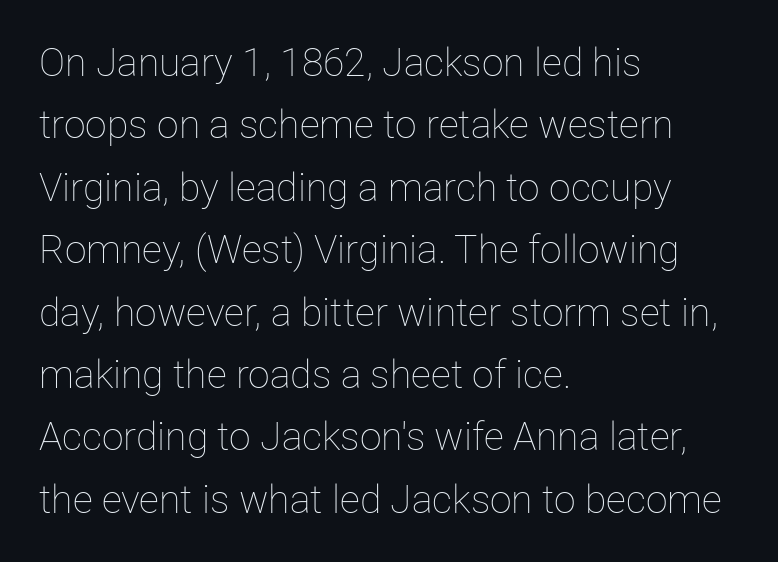
Q: Is the text bold? A: No.
Q: Is the text italic (slanted)? A: No, it is upright.
Q: Is the text underlined? A: No.
Q: How is the paragraph aligned? A: Left-aligned.
Q: Is the spacing between letters normal or unusually wide? A: Normal.
Q: Is the spacing between lines tight, normal or loose? A: Normal.
Q: Width (condensed, normal, or wide)? A: Normal.
Q: Stroke contrast? A: Low.
Q: x-height? A: Medium.
Q: Monospaced? A: No.
